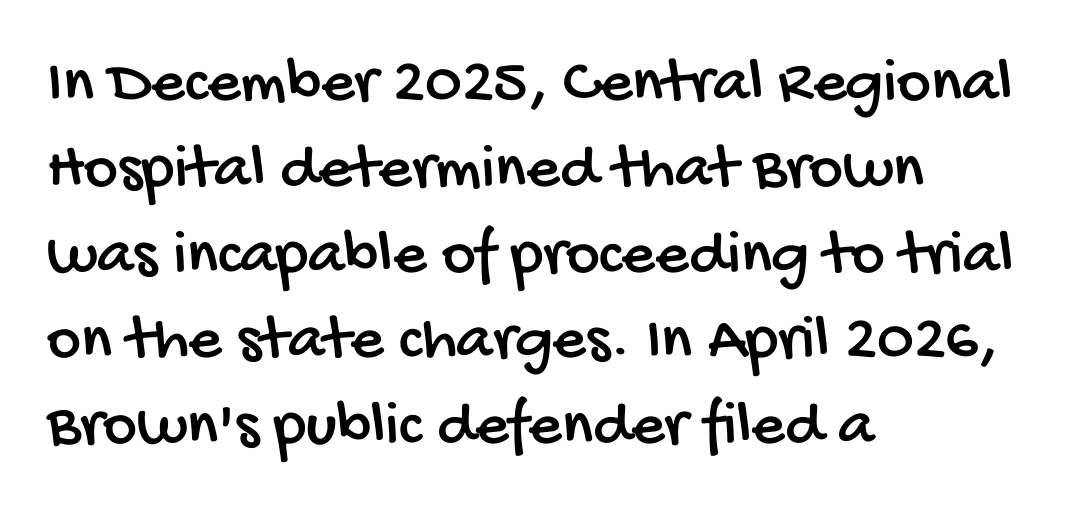
Q: Is the typeface a serif or a sans-serif typeface? A: Sans-serif.
Q: Is the text underlined? A: No.
Q: How is the paragraph aligned? A: Left-aligned.
Q: Is the spacing between letters normal or unusually wide? A: Normal.
Q: Is the spacing between lines tight, normal or loose? A: Normal.
Q: Width (condensed, normal, or wide)? A: Condensed.
Q: Stroke contrast? A: Low.
Q: x-height? A: Large.
Q: Monospaced? A: No.
